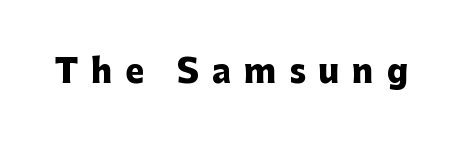
The image shows 32 px heavy sans-serif type, upright; set unusually wide letter spacing (+0.4 em), not underlined; low stroke contrast and a medium x-height.
